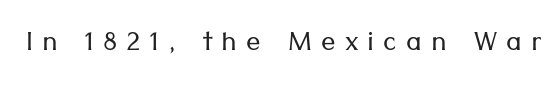
{"serif": "no", "italic": "no", "bold": "no", "weight": "light", "width": "normal", "stroke_contrast": "low", "x_height": "medium", "monospaced": "no", "underline": "no", "letter_spacing": "wide", "letter_spacing_em": 0.25, "glyph_px": 36}
